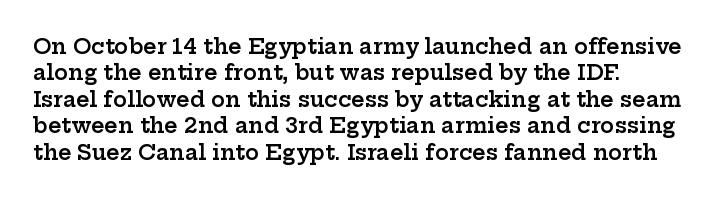
The image shows 21 px text type, upright; set left-aligned, normal line spacing (1.26x), normal letter spacing, not underlined.
